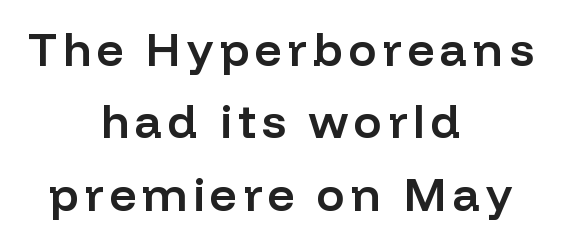
Q: Is the text bold? A: Semi-bold.
Q: Is the text italic (slanted)? A: No, it is upright.
Q: Is the typeface a serif or a sans-serif typeface? A: Sans-serif.
Q: Is the text underlined? A: No.
Q: How is the paragraph aligned? A: Centered.
Q: Is the spacing between lines tight, normal or loose? A: Normal.
Q: Width (condensed, normal, or wide)? A: Normal.
Q: Stroke contrast? A: Low.
Q: x-height? A: Medium.
Q: Monospaced? A: No.
